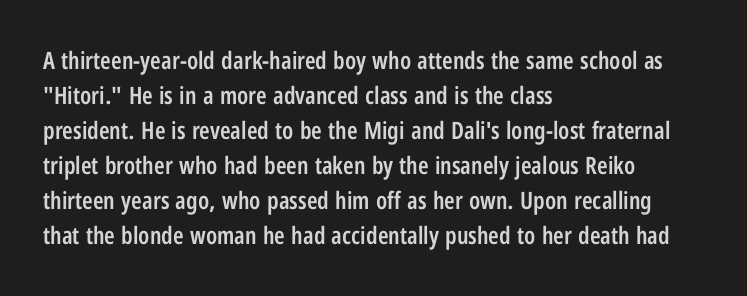
Leading matches the norm, producing a regular column. This sample uses an upright cut, with every glyph sitting square on the baseline. A fair bit of extra ink — the face is semibold, not bold. Does the copy run flush right? No — it runs flush left. This rendering features lettering with no underline. Between one letter and the next there's only the usual sliver of space.
